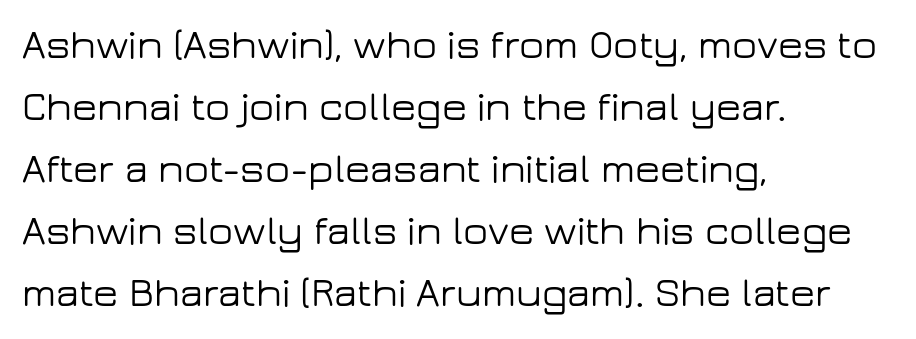
The image shows 41 px wide sans-serif type, upright; set left-aligned, normal line spacing (1.51x), normal letter spacing, not underlined; low stroke contrast and a medium x-height.
